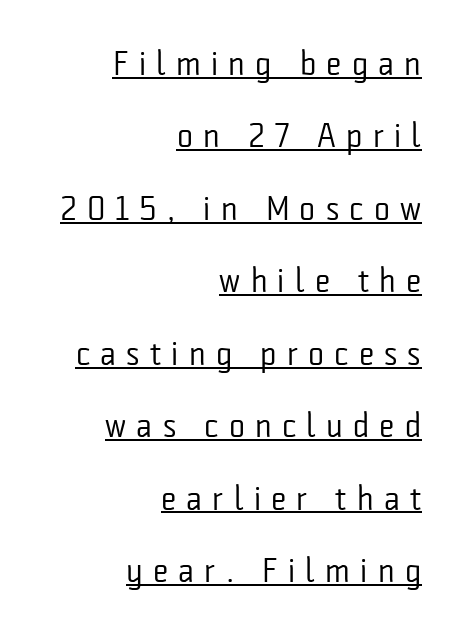
Q: Is the text bold? A: No.
Q: Is the text italic (slanted)? A: No, it is upright.
Q: Is the typeface a serif or a sans-serif typeface? A: Sans-serif.
Q: Is the text underlined? A: Yes.
Q: How is the paragraph aligned? A: Right-aligned.
Q: Is the spacing between letters normal or unusually wide? A: Unusually wide.
Q: Is the spacing between lines tight, normal or loose? A: Loose.
Q: Width (condensed, normal, or wide)? A: Condensed.
Q: Stroke contrast? A: Low.
Q: x-height? A: Medium.
Q: Monospaced? A: No.
